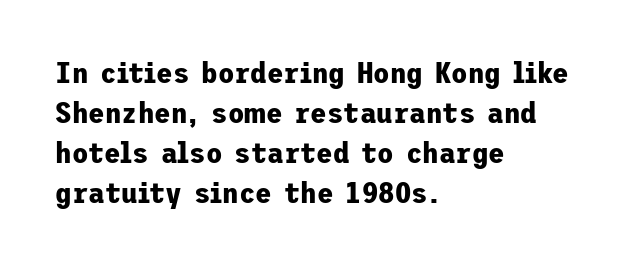
Descenders are the only things crossing below the line. The font is running at its bold setting. The letters sit at their default tracking, neither squeezed nor spread. Evenly set lines give the paragraph a standard silhouette. Every row of glyphs begins at an identical x-position on the left.
